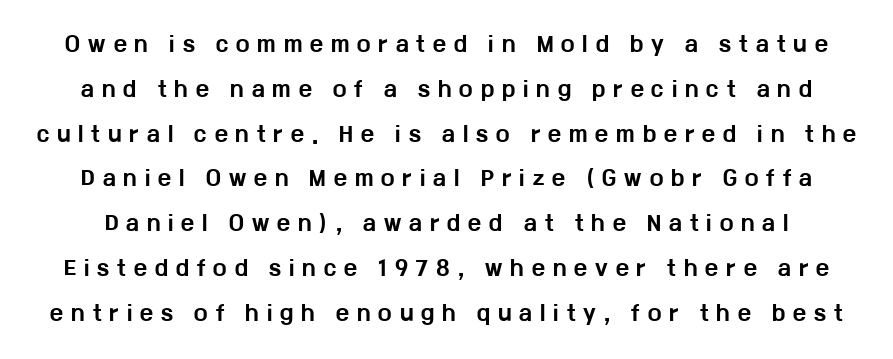
The specimen omits any rule beneath the text block's lines. A typesetter would mark this as roman, not italic. Honestly, the letter spacing is so wide it's the main thing you notice. A dark, heavy texture on the line: the type is bold. Honestly, the rows look like they've been pulled way apart.
